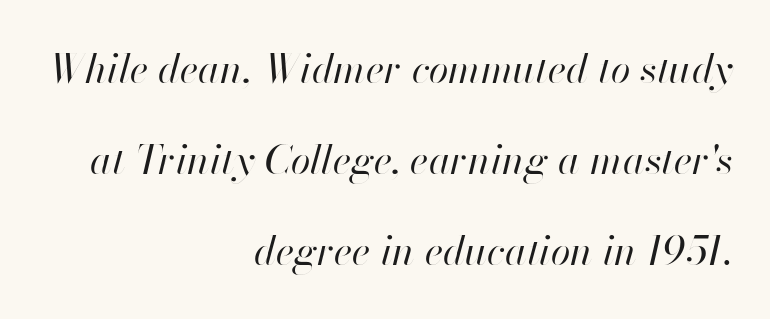
Notice how the stems are inclined rather than vertical — that's the hallmark of italics. The font is comparable to plain body text, perhaps lighter. The gap between lines stays unmarked. The rendering anchors every line to the right-hand side. The leading is generous, giving the passage an open texture. This rendering leaves character spacing at its baseline value.
